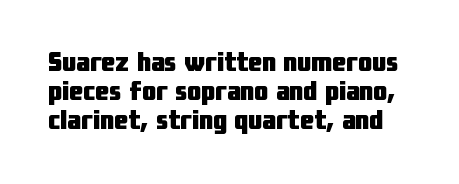
Q: Is the text bold? A: Yes.
Q: Is the text italic (slanted)? A: No, it is upright.
Q: Is the typeface a serif or a sans-serif typeface? A: Sans-serif.
Q: Is the text underlined? A: No.
Q: Is the spacing between letters normal or unusually wide? A: Normal.
Q: Is the spacing between lines tight, normal or loose? A: Tight.
Q: Width (condensed, normal, or wide)? A: Condensed.
Q: Stroke contrast? A: Low.
Q: x-height? A: Medium.
Q: Monospaced? A: No.
